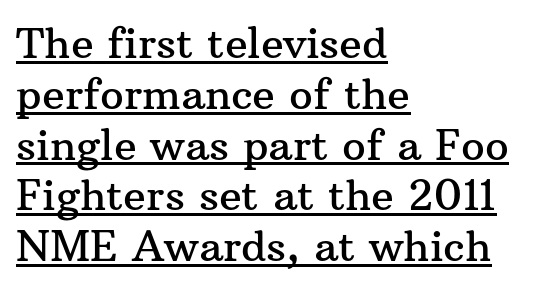
The image shows 42 px serif type, upright; set left-aligned, line spacing 1.21x, normal letter spacing, underlined; medium stroke contrast and a medium x-height.
